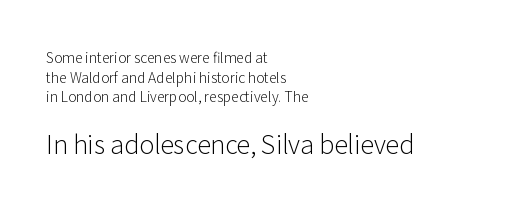
The image shows 25 px text type, upright; set left-aligned, normal line spacing (1.41x), normal letter spacing, not underlined; the second (bottom) block is 1.79x larger.
